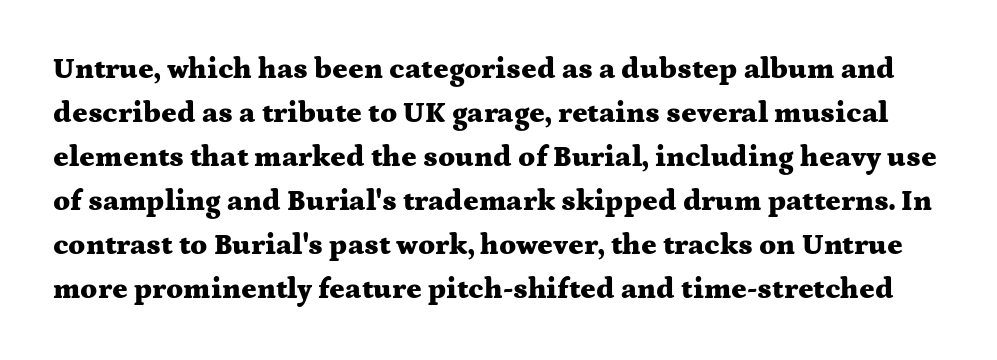
Regarding serifs, this sample has them. You could call the tracking neutral — neither tight nor loose. The passage shown stacks its lines at a standard gap. Looks like regular typesetting: each glyph gets only the width it needs. This rendering features lettering with no underline.
